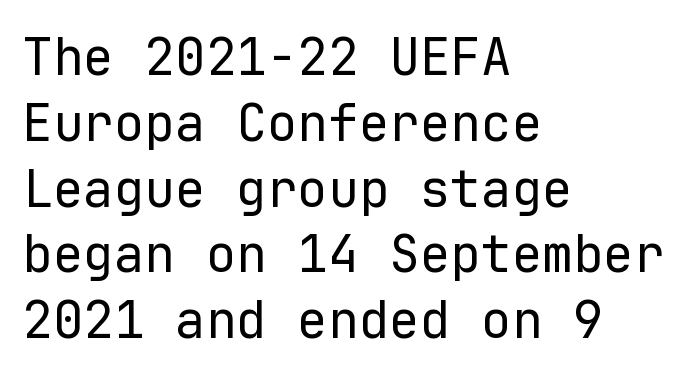
Q: Is the text bold? A: No.
Q: Is the text italic (slanted)? A: No, it is upright.
Q: Is the typeface a serif or a sans-serif typeface? A: Sans-serif.
Q: Is the text underlined? A: No.
Q: How is the paragraph aligned? A: Left-aligned.
Q: Is the spacing between letters normal or unusually wide? A: Normal.
Q: Is the spacing between lines tight, normal or loose? A: Normal.
Q: Width (condensed, normal, or wide)? A: Normal.
Q: Stroke contrast? A: Low.
Q: x-height? A: Medium.
Q: Monospaced? A: Yes.
